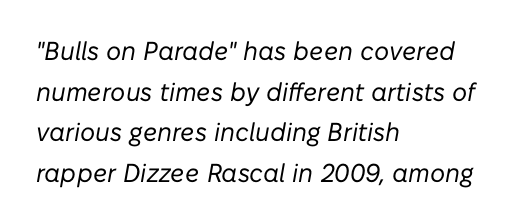
Rows of type keep a routine distance in the vertical direction. The glyphs are unaccompanied by any horizontal stroke below them. An italicized treatment has been applied to the whole sample. Is the block centered? No — it sits flush against the left margin. Honestly, the letter spacing is just normal — you wouldn't notice it.
